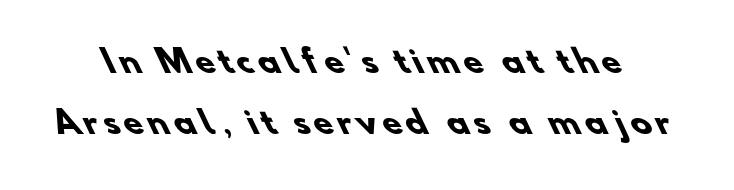
{"serif": "no", "bold": "yes", "weight": "heavy", "width": "normal", "stroke_contrast": "low", "x_height": "small", "monospaced": "no", "underline": "no", "line_spacing": "loose", "line_spacing_ratio": 1.96, "glyph_px": 31}
